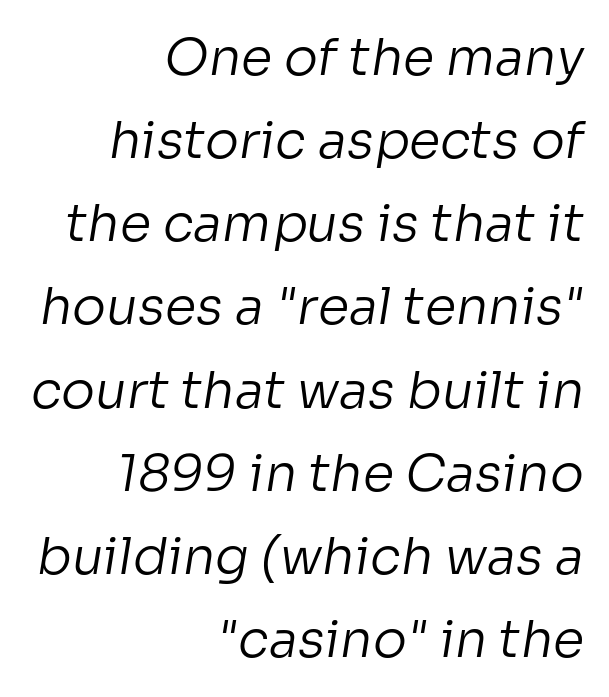
{"serif": "no", "bold": "no", "weight": "regular", "width": "normal", "stroke_contrast": "low", "x_height": "medium", "monospaced": "no", "underline": "no", "align": "right", "line_spacing": "normal", "line_spacing_ratio": 1.63, "letter_spacing": "normal", "letter_spacing_em": 0.0, "glyph_px": 51}
